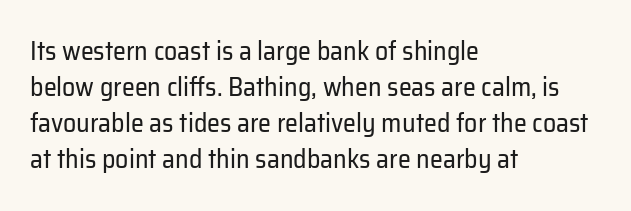
{"italic": "no", "bold": "no", "underline": "no", "align": "left", "line_spacing": "normal", "line_spacing_ratio": 1.39, "letter_spacing": "normal", "letter_spacing_em": 0.0, "glyph_px": 26}
